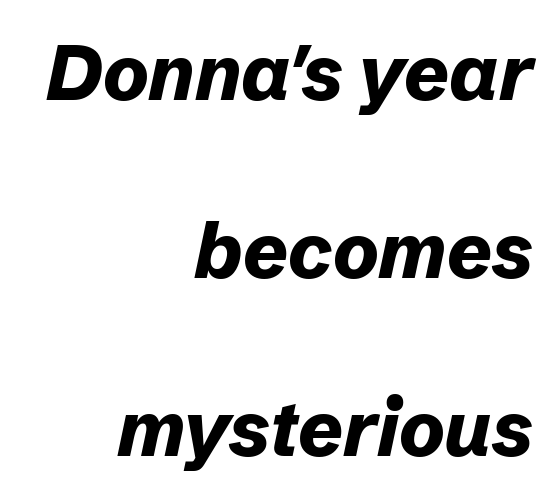
Q: Is the text bold? A: Yes.
Q: Is the text italic (slanted)? A: Yes, it leans right by about 12 degrees.
Q: Is the text underlined? A: No.
Q: How is the paragraph aligned? A: Right-aligned.
Q: Is the spacing between letters normal or unusually wide? A: Normal.
Q: Is the spacing between lines tight, normal or loose? A: Loose.
Q: Width (condensed, normal, or wide)? A: Normal.
Q: Stroke contrast? A: Low.
Q: x-height? A: Medium.
Q: Monospaced? A: No.
